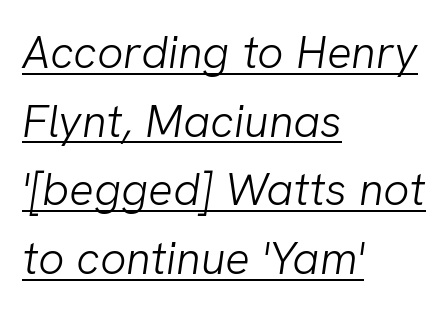
Between one letter and the next there's only the usual sliver of space. Do the characters align in a grid? No, the font is proportional. Weight: in the light-to-regular range. Classification — sans serif.
